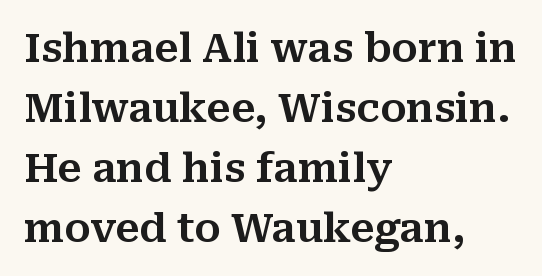
{"serif": "yes", "italic": "no", "width": "normal", "stroke_contrast": "medium", "x_height": "medium", "monospaced": "no", "underline": "no", "align": "left", "line_spacing": "normal", "line_spacing_ratio": 1.5, "letter_spacing": "normal", "letter_spacing_em": 0.0, "glyph_px": 40}
